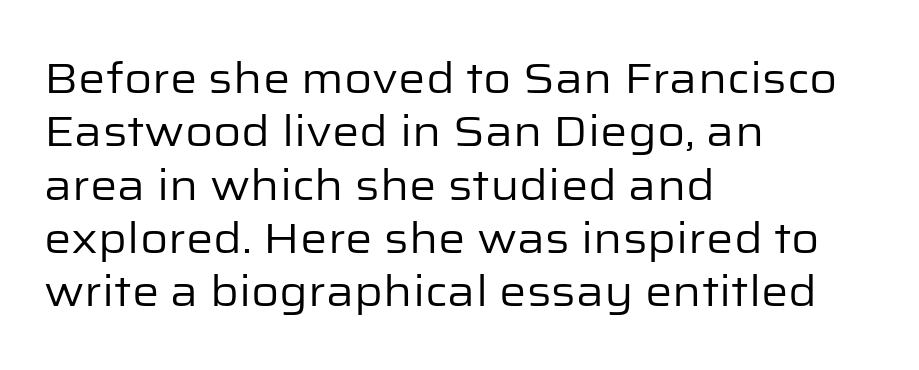
The image shows 43 px regular-weight sans-serif type, upright; set left-aligned, line spacing 1.24x, normal letter spacing, not underlined; low stroke contrast and a medium x-height.
